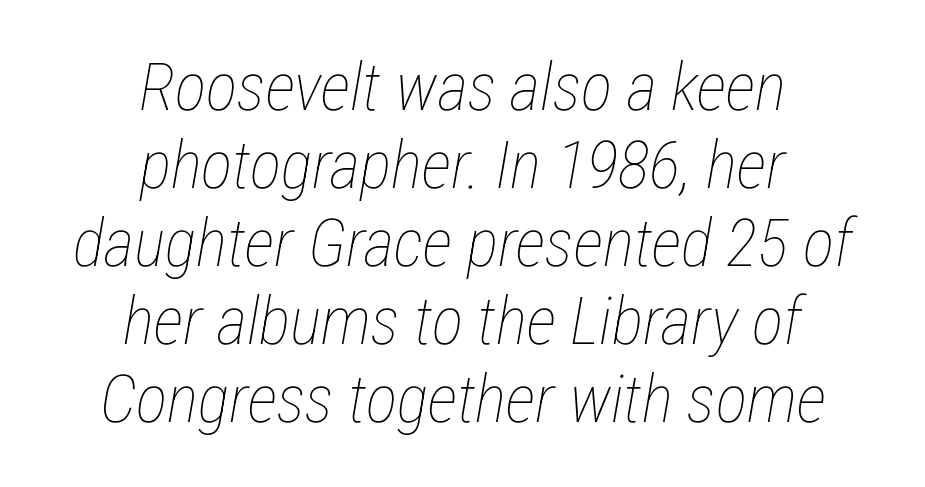
{"italic": "yes", "lean": "right", "slant_degrees": 12, "bold": "no", "weight": "thin", "width": "condensed", "stroke_contrast": "low", "x_height": "medium", "monospaced": "no", "underline": "no", "align": "center", "line_spacing_ratio": 1.18, "letter_spacing": "normal", "letter_spacing_em": 0.0, "glyph_px": 66}
